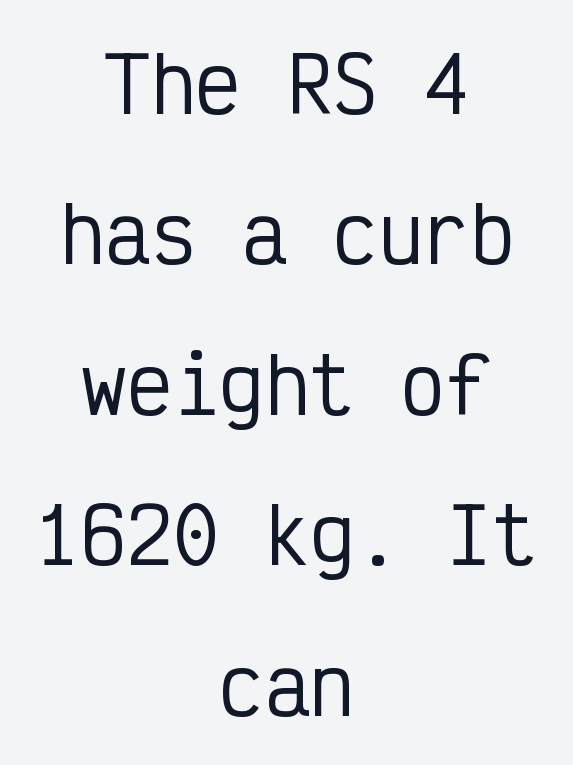
The image shows 76 px condensed sans-serif type, upright, monospaced; set centered, loose line spacing (1.98x), normal letter spacing, not underlined; low stroke contrast and a medium x-height.
